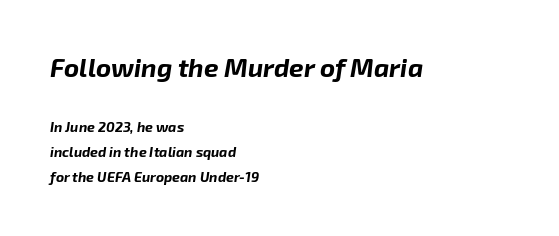
Short note: letters normally spaced. Students, this is bold: see how much ink each stroke carries. This rendering features lettering with no underline. The ragged edge is on the right, which tells us the setting is flush left.
